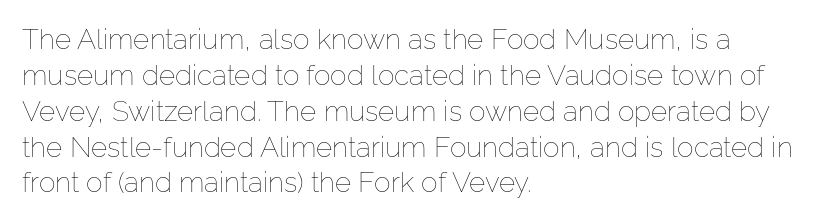
Bare-footed words on every line. Italic? Not at all — the glyphs are vertical. Short and long lines alike share a common starting point at left. Ink coverage per letter is moderate at most.
